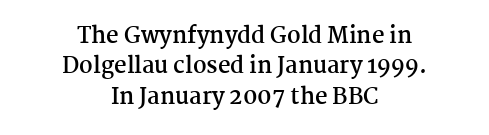
One-word summary of the alignment: center. Nobody drew a line under any word here. Weight check: bold — yes, fully. The letters stand upright; this is a roman face.
